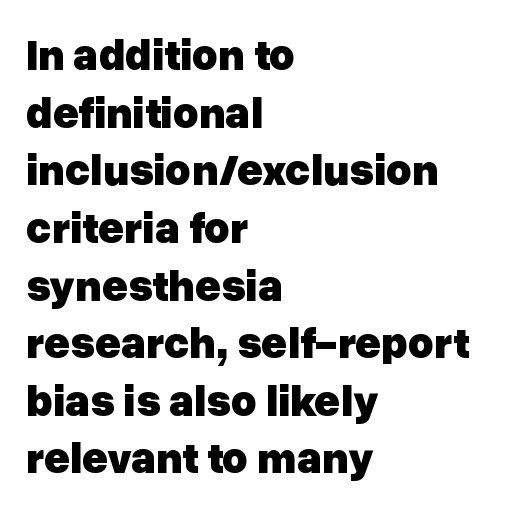
Q: Is the text bold? A: Yes.
Q: Is the text italic (slanted)? A: No, it is upright.
Q: Is the typeface a serif or a sans-serif typeface? A: Sans-serif.
Q: Is the text underlined? A: No.
Q: How is the paragraph aligned? A: Left-aligned.
Q: Is the spacing between letters normal or unusually wide? A: Normal.
Q: Is the spacing between lines tight, normal or loose? A: Normal.
Q: Width (condensed, normal, or wide)? A: Normal.
Q: Stroke contrast? A: Low.
Q: x-height? A: Medium.
Q: Monospaced? A: No.
